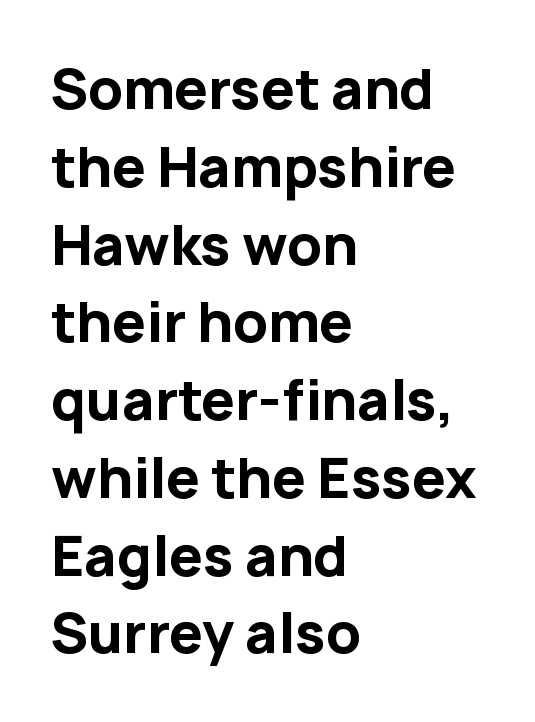
You could not count columns in this text — the font is proportionally spaced. Typeset ragged right — the left edge is the straight one. The lines sit at an ordinary, default distance from one another. You could call the tracking neutral — neither tight nor loose.
